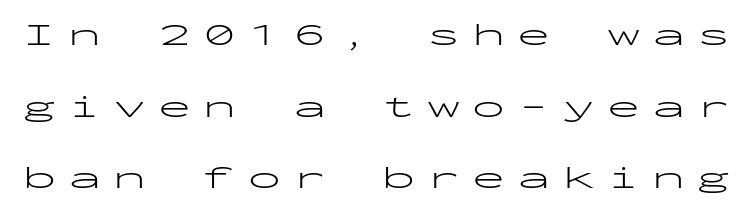
Unmarked baselines from the first word to the last. The letterforms sit at book weight or below. Posture: upright roman. What kind of face is this? One without serifs — a sans. Notice the wide empty band between every row — that's loose leading. The face used here is monospaced, like something from a code editor.
